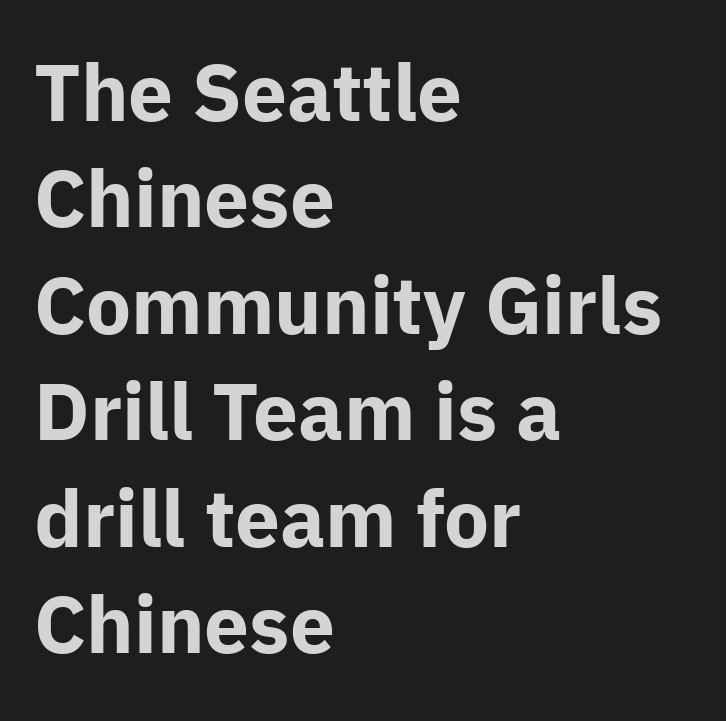
Spacing between characters is what you'd get straight out of the box. Caption: bold face, heavy strokes. Horizontally, the lines are justified to the leading edge only. A typesetter would call this proportional, since set widths differ per character.
